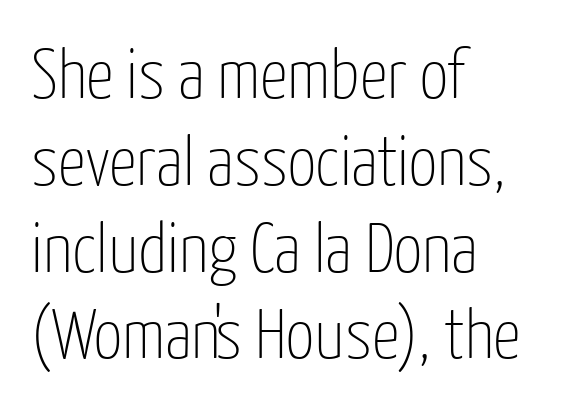
Italic? Not at all — the glyphs are vertical. Leftover space on each line is placed entirely after the last word. Is the type heavy? It reads as light-to-regular instead. Serifs: no, the terminals of the letterforms are clean. The zone under the glyphs is completely vacant.
